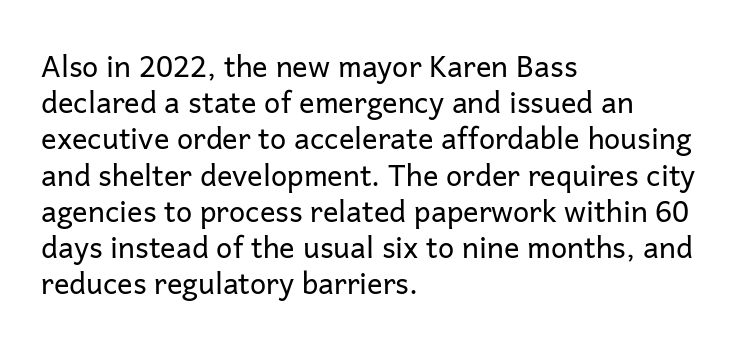
Q: Is the text bold? A: No.
Q: Is the text italic (slanted)? A: No, it is upright.
Q: Is the typeface a serif or a sans-serif typeface? A: Sans-serif.
Q: Is the text underlined? A: No.
Q: How is the paragraph aligned? A: Left-aligned.
Q: Is the spacing between letters normal or unusually wide? A: Normal.
Q: Is the spacing between lines tight, normal or loose? A: Normal.
Q: Width (condensed, normal, or wide)? A: Normal.
Q: Stroke contrast? A: Low.
Q: x-height? A: Medium.
Q: Monospaced? A: No.
